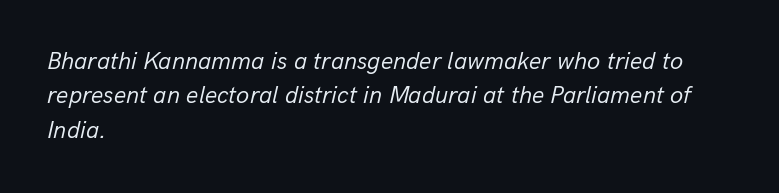
The image shows 24 px text type, italic (leaning right); set left-aligned, normal line spacing (1.43x), normal letter spacing, not underlined.
